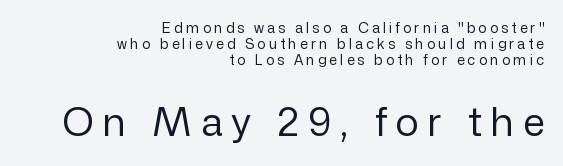
Q: Is the text bold? A: No.
Q: Is the text italic (slanted)? A: No, it is upright.
Q: Is the typeface a serif or a sans-serif typeface? A: Sans-serif.
Q: Is the text underlined? A: No.
Q: How is the paragraph aligned? A: Right-aligned.
Q: Is the spacing between letters normal or unusually wide? A: Unusually wide.
Q: Is the spacing between lines tight, normal or loose? A: Tight.
Q: Which block of text is set in a larger size, the first (top) or the second (bottom)? A: The second (bottom) one.
Q: Width (condensed, normal, or wide)? A: Normal.
Q: Stroke contrast? A: Low.
Q: x-height? A: Medium.
Q: Monospaced? A: No.
